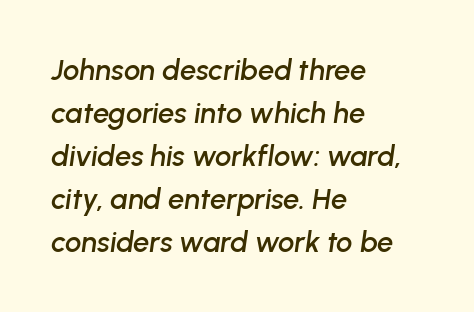
The image shows 29 px text type, italic (leaning right); set left-aligned, normal line spacing (1.48x), normal letter spacing, not underlined; low stroke contrast and a medium x-height.
